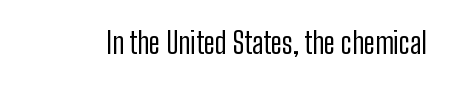
Q: Is the text bold? A: No.
Q: Is the text italic (slanted)? A: No, it is upright.
Q: Is the typeface a serif or a sans-serif typeface? A: Sans-serif.
Q: Is the text underlined? A: No.
Q: Is the spacing between letters normal or unusually wide? A: Normal.
Q: Width (condensed, normal, or wide)? A: Condensed.
Q: Stroke contrast? A: Low.
Q: x-height? A: Medium.
Q: Monospaced? A: No.
